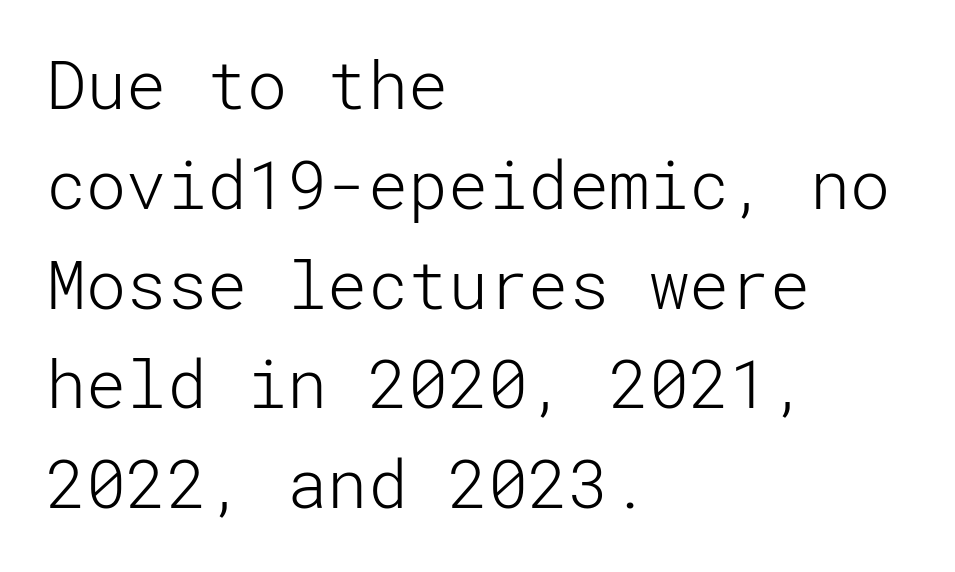
Q: Is the text bold? A: No.
Q: Is the text italic (slanted)? A: No, it is upright.
Q: Is the typeface a serif or a sans-serif typeface? A: Sans-serif.
Q: Is the text underlined? A: No.
Q: How is the paragraph aligned? A: Left-aligned.
Q: Is the spacing between letters normal or unusually wide? A: Normal.
Q: Is the spacing between lines tight, normal or loose? A: Normal.
Q: Width (condensed, normal, or wide)? A: Normal.
Q: Stroke contrast? A: Low.
Q: x-height? A: Medium.
